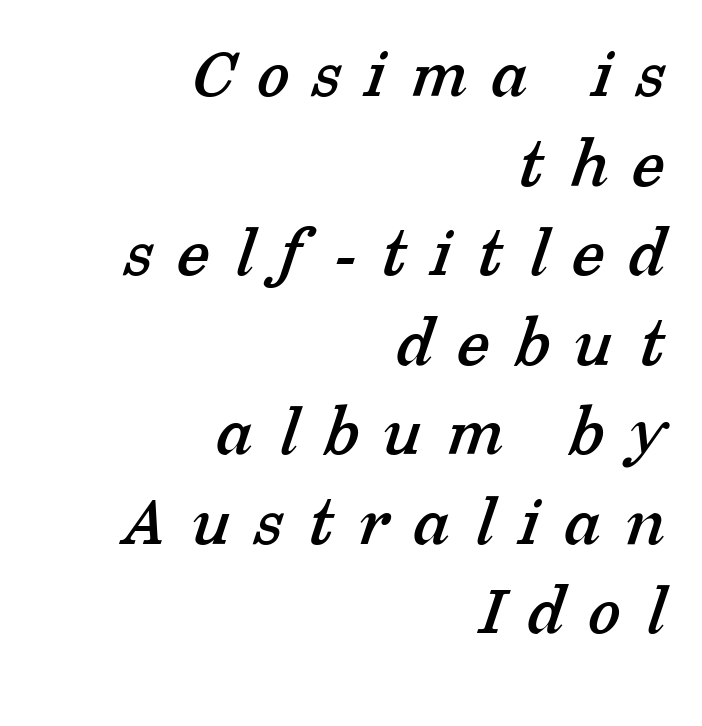
Q: Is the typeface a serif or a sans-serif typeface? A: Serif.
Q: Is the text underlined? A: No.
Q: How is the paragraph aligned? A: Right-aligned.
Q: Is the spacing between letters normal or unusually wide? A: Unusually wide.
Q: Width (condensed, normal, or wide)? A: Normal.
Q: Stroke contrast? A: Low.
Q: x-height? A: Medium.
Q: Monospaced? A: No.
